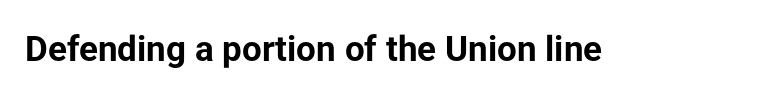
The image shows 35 px bold sans-serif type, upright; set normal letter spacing, not underlined; low stroke contrast and a medium x-height.
